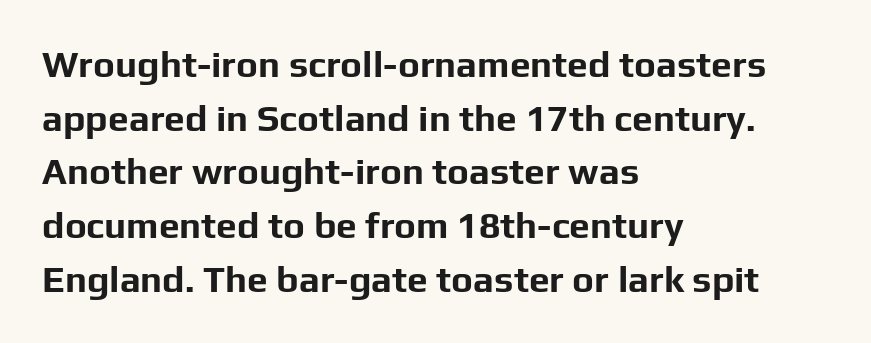
Q: Is the text bold? A: Yes.
Q: Is the text italic (slanted)? A: No, it is upright.
Q: Is the typeface a serif or a sans-serif typeface? A: Sans-serif.
Q: Is the text underlined? A: No.
Q: How is the paragraph aligned? A: Left-aligned.
Q: Is the spacing between letters normal or unusually wide? A: Normal.
Q: Is the spacing between lines tight, normal or loose? A: Normal.
Q: Width (condensed, normal, or wide)? A: Normal.
Q: Stroke contrast? A: Low.
Q: x-height? A: Medium.
Q: Monospaced? A: No.
